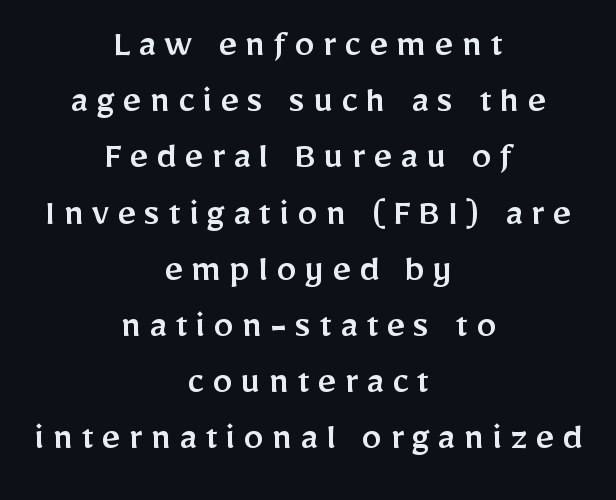
The axis of the letterforms is exactly vertical. The lines are quadded center. Descenders hang freely into open space. Is there much room between lines? A standard amount, neither cramped nor airy. Type style note: lacks serifs. Do the characters align in a grid? No, the font is proportional.
